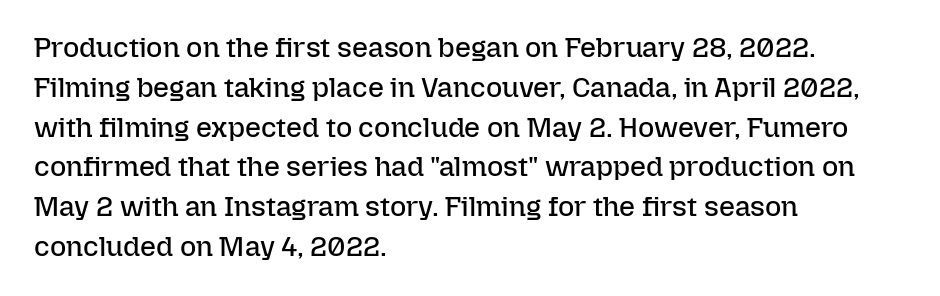
The image shows 28 px regular-weight type, upright; set left-aligned, normal line spacing (1.42x), normal letter spacing, not underlined; low stroke contrast and a medium x-height.
